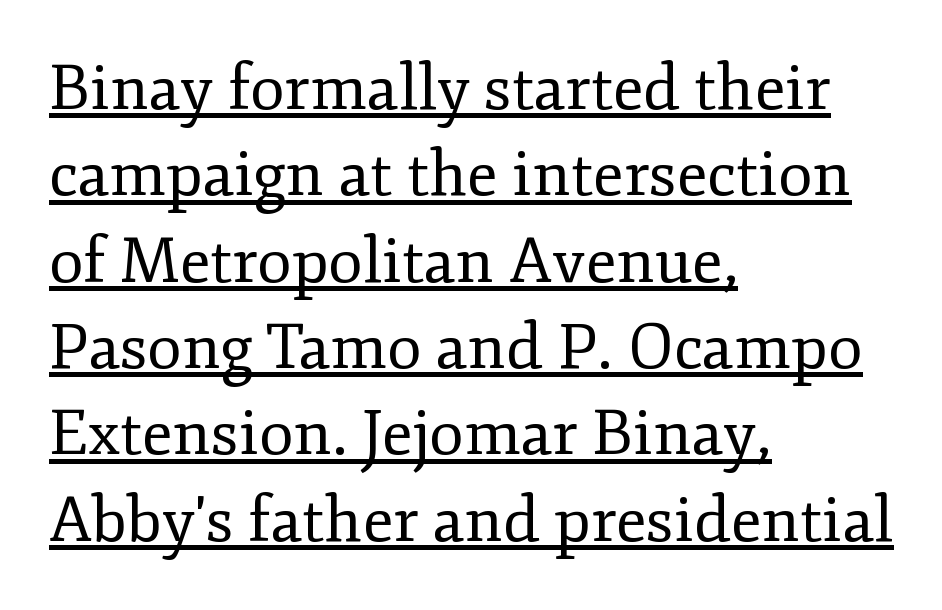
{"serif": "yes", "italic": "no", "bold": "no", "weight": "regular", "width": "normal", "stroke_contrast": "low", "x_height": "small", "monospaced": "no", "underline": "yes", "align": "left", "line_spacing": "normal", "line_spacing_ratio": 1.37, "letter_spacing": "normal", "letter_spacing_em": 0.0, "glyph_px": 63}
